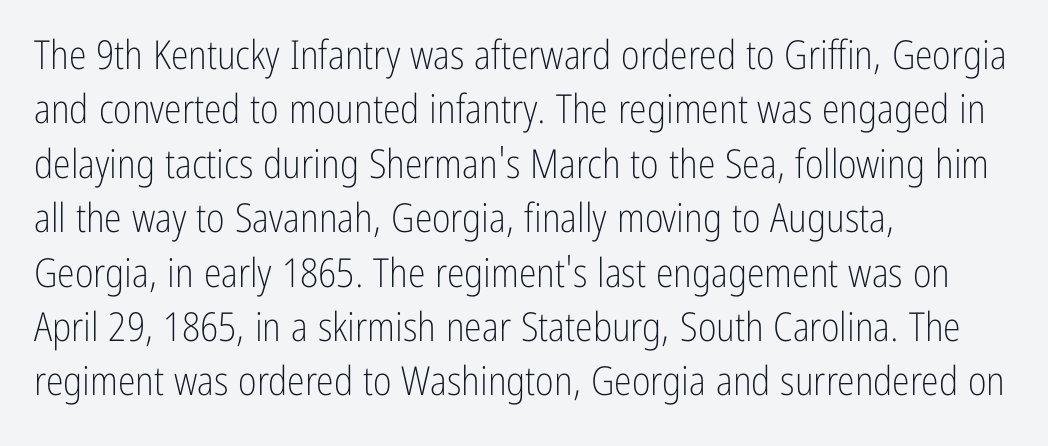
If you drew a line through each stem, it would be perfectly vertical. Note the varied advance widths — an 'i' is clearly narrower than an 'm'. Caption: face not bold, strokes unweighted. The specimen omits any rule beneath the text block's lines. The letters carry no serifs — their stems end cleanly without finishing strokes.
